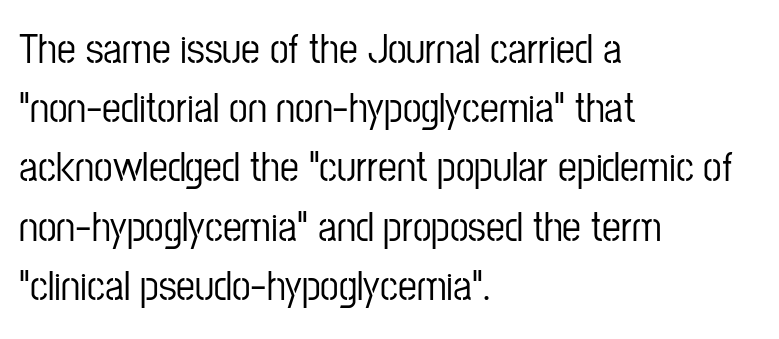
This is roman type, the default non-slanted kind. This sample has the flowing, uneven cadence of proportional lettering. Here the glyphs are tracked normally, forming tight word shapes. These lines are set flush left with a ragged right edge. The face used here is a sans, in the tradition of grotesques and geometrics.
